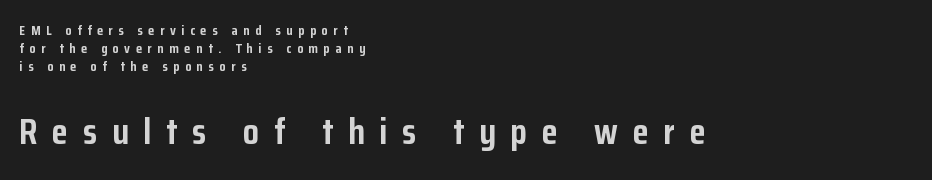
Q: Is the text bold? A: Yes.
Q: Is the text italic (slanted)? A: No, it is upright.
Q: Is the typeface a serif or a sans-serif typeface? A: Sans-serif.
Q: Is the text underlined? A: No.
Q: How is the paragraph aligned? A: Left-aligned.
Q: Is the spacing between letters normal or unusually wide? A: Unusually wide.
Q: Is the spacing between lines tight, normal or loose? A: Normal.
Q: Which block of text is set in a larger size, the first (top) or the second (bottom)? A: The second (bottom) one.
Q: Width (condensed, normal, or wide)? A: Condensed.
Q: Stroke contrast? A: Low.
Q: x-height? A: Medium.
Q: Monospaced? A: No.
